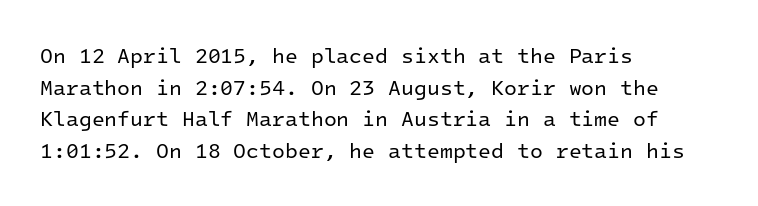
Style check: upright. Leftover space on each line is placed entirely after the last word. The rows are spaced the way most documents space them. The font is comparable to plain body text, perhaps lighter. Honestly, there is no underline to notice here at all. Nobody touched the tracking dial on this one.
